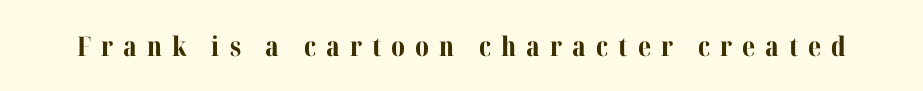
Q: Is the text bold? A: Yes.
Q: Is the text italic (slanted)? A: No, it is upright.
Q: Is the text underlined? A: No.
Q: Is the spacing between letters normal or unusually wide? A: Unusually wide.
